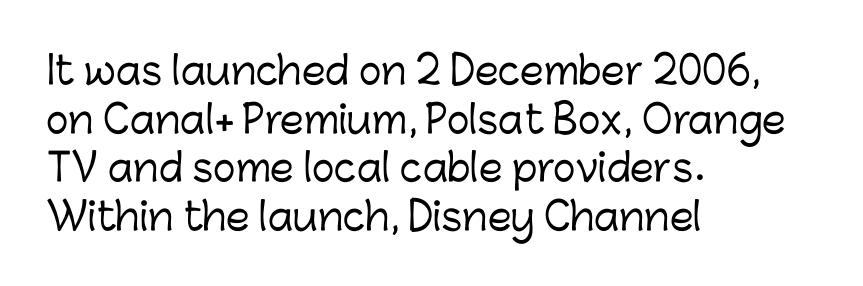
Q: Is the text italic (slanted)? A: No, it is upright.
Q: Is the typeface a serif or a sans-serif typeface? A: Sans-serif.
Q: Is the text underlined? A: No.
Q: How is the paragraph aligned? A: Left-aligned.
Q: Is the spacing between letters normal or unusually wide? A: Normal.
Q: Is the spacing between lines tight, normal or loose? A: Normal.
Q: Width (condensed, normal, or wide)? A: Normal.
Q: Stroke contrast? A: Low.
Q: x-height? A: Medium.
Q: Monospaced? A: No.
